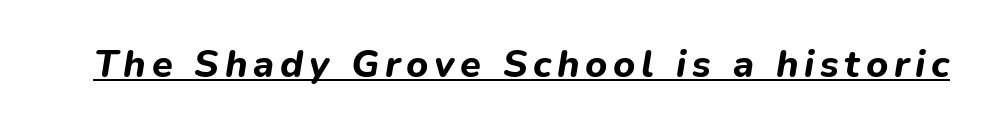
Q: Is the text bold? A: Yes.
Q: Is the text italic (slanted)? A: Yes, it leans right by about 9 degrees.
Q: Is the text underlined? A: Yes.
Q: Width (condensed, normal, or wide)? A: Normal.
Q: Stroke contrast? A: Low.
Q: x-height? A: Medium.
Q: Monospaced? A: No.
